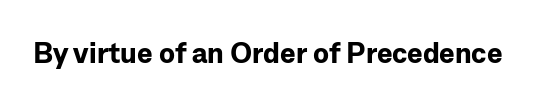
{"serif": "no", "italic": "no", "bold": "yes", "weight": "bold", "width": "normal", "stroke_contrast": "low", "x_height": "medium", "monospaced": "no", "underline": "no", "letter_spacing": "normal", "letter_spacing_em": 0.0, "glyph_px": 29}
